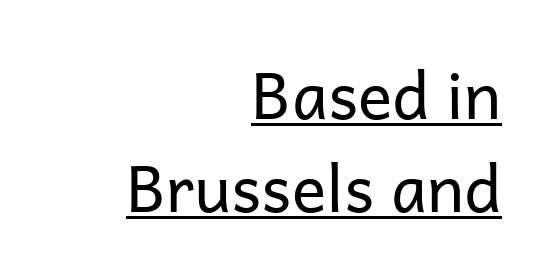
The image shows 64 px regular-weight sans-serif type, upright; set right-aligned, normal line spacing (1.46x), normal letter spacing, underlined; low stroke contrast and a medium x-height.
